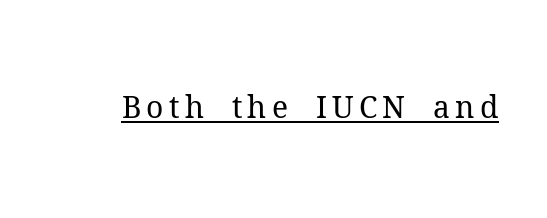
The image shows 30 px regular-weight serif type, upright; set underlined; medium stroke contrast and a medium x-height.
